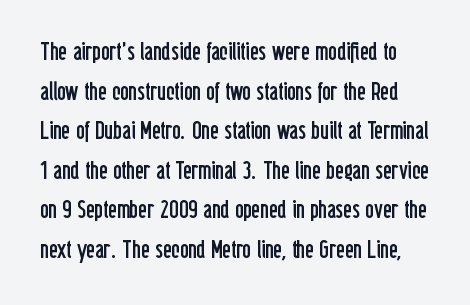
{"italic": "no", "bold": "no", "underline": "no", "line_spacing": "normal", "line_spacing_ratio": 1.52, "letter_spacing": "normal", "letter_spacing_em": 0.0, "glyph_px": 26}
